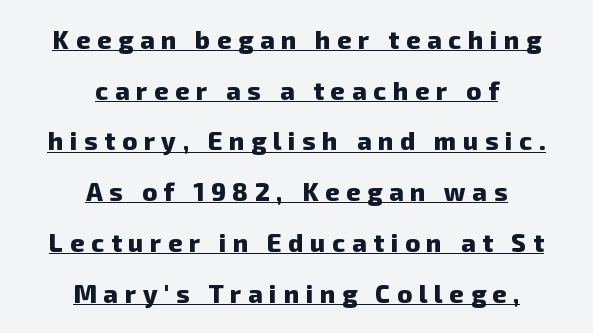
The typesetter has applied underlining to the passage shown. Both edges are ragged and mirror each other, which tells us the setting is centered. Leading: increased. Someone cranked the tracking dial way up on this one.
